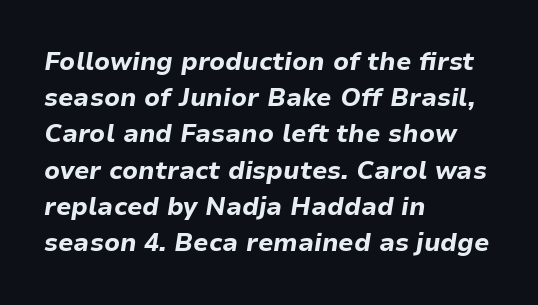
Spacing between characters is what you'd get straight out of the box. The string is rendered with underlining switched off. The lines in this sample share a left origin and differ only in where they stop. Weight check: bold — yes, fully. The letters are slanted; this is an italic face.
